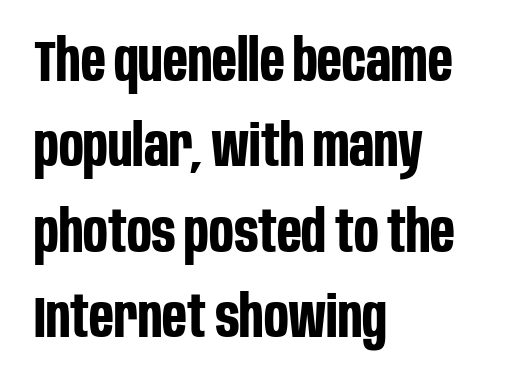
{"serif": "no", "italic": "no", "bold": "yes", "weight": "bold", "width": "condensed", "stroke_contrast": "low", "x_height": "large", "monospaced": "no", "underline": "no", "align": "left", "line_spacing": "normal", "line_spacing_ratio": 1.47, "letter_spacing": "normal", "letter_spacing_em": 0.0, "glyph_px": 58}
